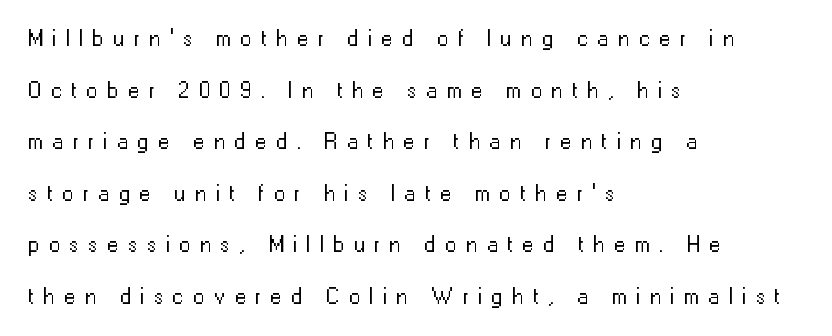
Students, observe: this is what heavily led, spacious text looks like. Leftover space on each line is placed entirely after the last word. The line texture is sparse and dotted thanks to wide tracking. Unlike italic type, these characters show no tilt at all. The area under the type is left untouched. No chunkiness to these letters — they're not bold.
